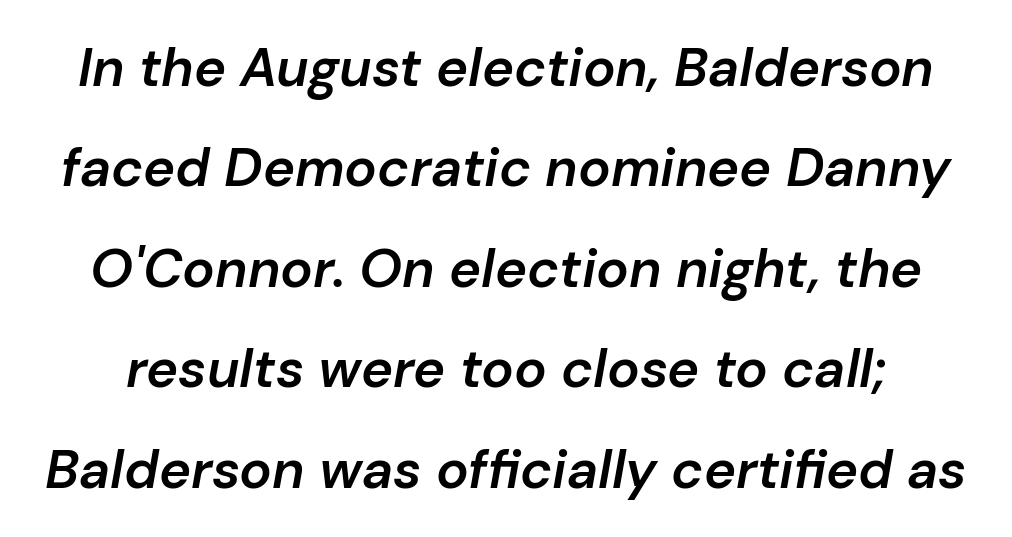
Q: Is the text bold? A: Semi-bold.
Q: Is the text italic (slanted)? A: Yes, it leans right by about 10 degrees.
Q: Is the text underlined? A: No.
Q: Is the spacing between letters normal or unusually wide? A: Normal.
Q: Width (condensed, normal, or wide)? A: Normal.
Q: Stroke contrast? A: Low.
Q: x-height? A: Medium.
Q: Monospaced? A: No.
